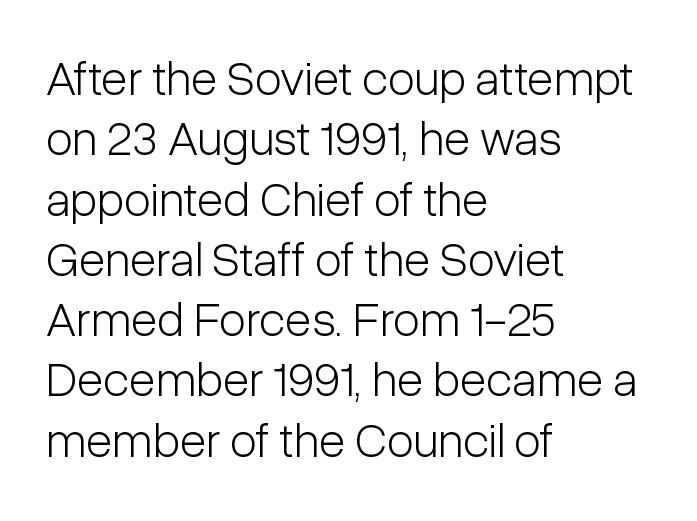
The image shows 49 px light, condensed sans-serif type, upright; set left-aligned, line spacing 1.23x, normal letter spacing, not underlined; low stroke contrast and a medium x-height.
